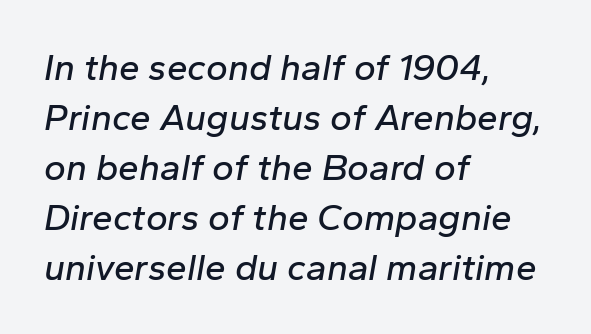
Q: Is the text italic (slanted)? A: Yes, it leans right by about 10 degrees.
Q: Is the text underlined? A: No.
Q: How is the paragraph aligned? A: Left-aligned.
Q: Is the spacing between letters normal or unusually wide? A: Normal.
Q: Is the spacing between lines tight, normal or loose? A: Normal.
Q: Width (condensed, normal, or wide)? A: Normal.
Q: Stroke contrast? A: Low.
Q: x-height? A: Medium.
Q: Monospaced? A: No.
